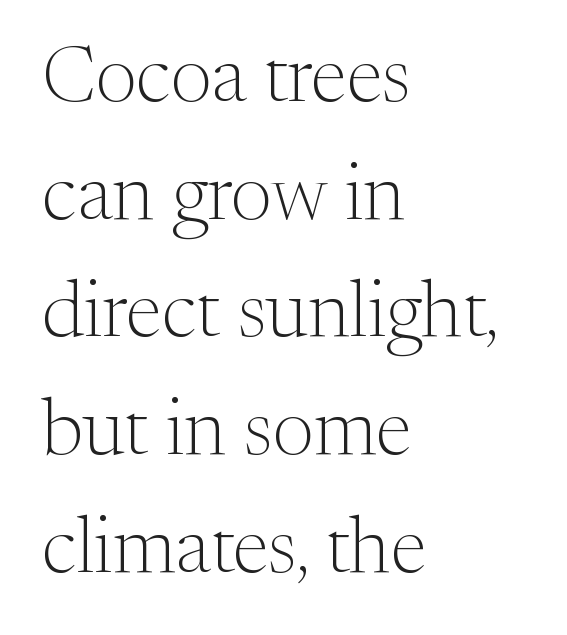
Q: Is the text bold? A: No.
Q: Is the text italic (slanted)? A: No, it is upright.
Q: Is the typeface a serif or a sans-serif typeface? A: Serif.
Q: Is the text underlined? A: No.
Q: How is the paragraph aligned? A: Left-aligned.
Q: Is the spacing between letters normal or unusually wide? A: Normal.
Q: Is the spacing between lines tight, normal or loose? A: Normal.
Q: Width (condensed, normal, or wide)? A: Normal.
Q: Stroke contrast? A: Medium.
Q: x-height? A: Medium.
Q: Monospaced? A: No.
